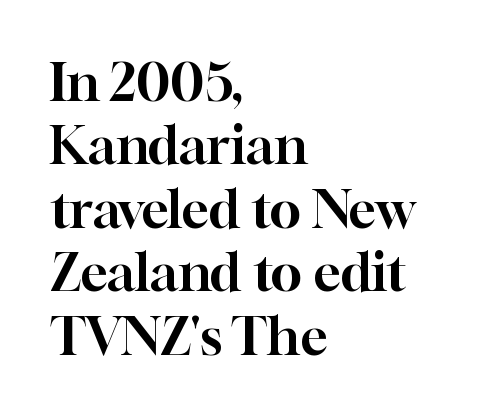
The image shows 52 px serif type, upright; set left-aligned, line spacing 1.22x, normal letter spacing, not underlined; high stroke contrast and a medium x-height.
